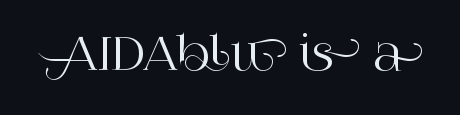
Unmarked baselines from the first word to the last. Characters follow at the spacing the type designer built in. You can tell from the footed stems that serif type was used. Each letter keeps its own natural width here, so spacing adapts to shape.
